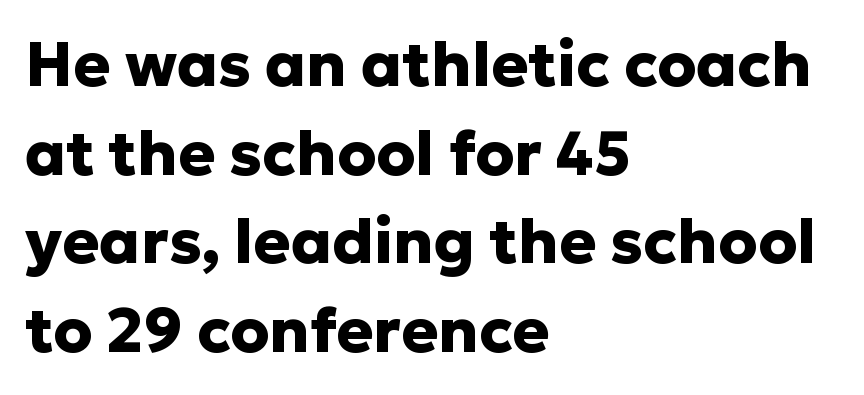
Q: Is the text bold? A: Yes.
Q: Is the text italic (slanted)? A: No, it is upright.
Q: Is the typeface a serif or a sans-serif typeface? A: Sans-serif.
Q: Is the text underlined? A: No.
Q: How is the paragraph aligned? A: Left-aligned.
Q: Is the spacing between letters normal or unusually wide? A: Normal.
Q: Is the spacing between lines tight, normal or loose? A: Normal.
Q: Width (condensed, normal, or wide)? A: Normal.
Q: Stroke contrast? A: Low.
Q: x-height? A: Medium.
Q: Monospaced? A: No.
